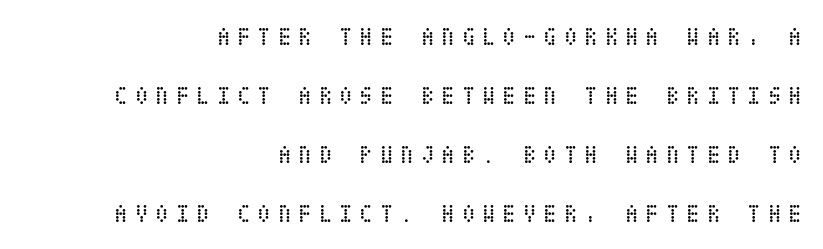
{"italic": "no", "bold": "no", "underline": "no", "align": "right", "line_spacing": "loose", "line_spacing_ratio": 2.36, "letter_spacing": "wide", "letter_spacing_em": 0.27, "glyph_px": 25}
